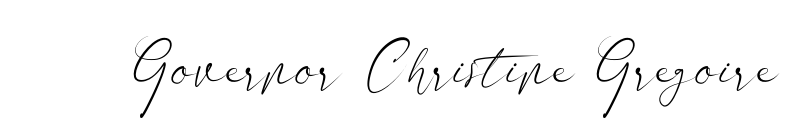
The image shows 59 px light, wide sans-serif type; set normal letter spacing, not underlined; low stroke contrast and a small x-height.
